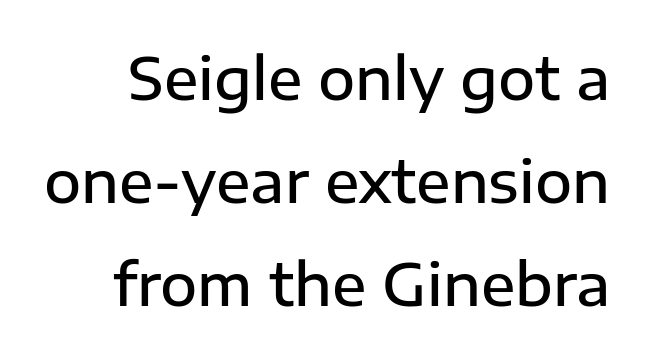
These words are printed semibold, heavier than regular yet not bold. This sample uses a sans-serif face. Inter-character spacing is left at the font's built-in metrics. Designer's note — italics off, roman on. Honestly, there is no underline to notice here at all. This sample has the flowing, uneven cadence of proportional lettering.
